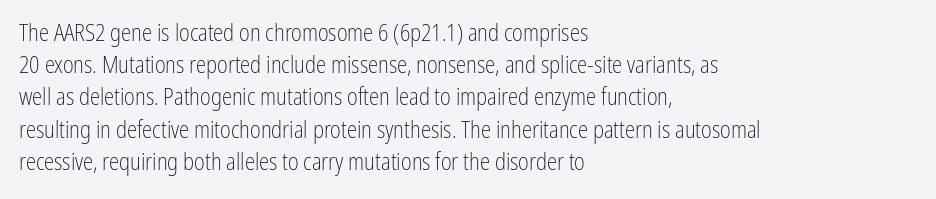
Regarding leading, the lines here are spaced in the standard way. The setting favours the left margin, as ordinary paragraphs usually do. The typeface has the unassuming heft of standard copy or less. The tracking reads as untouched default to a designer's eye. Type without underlining. Vertical strokes here are truly vertical.
